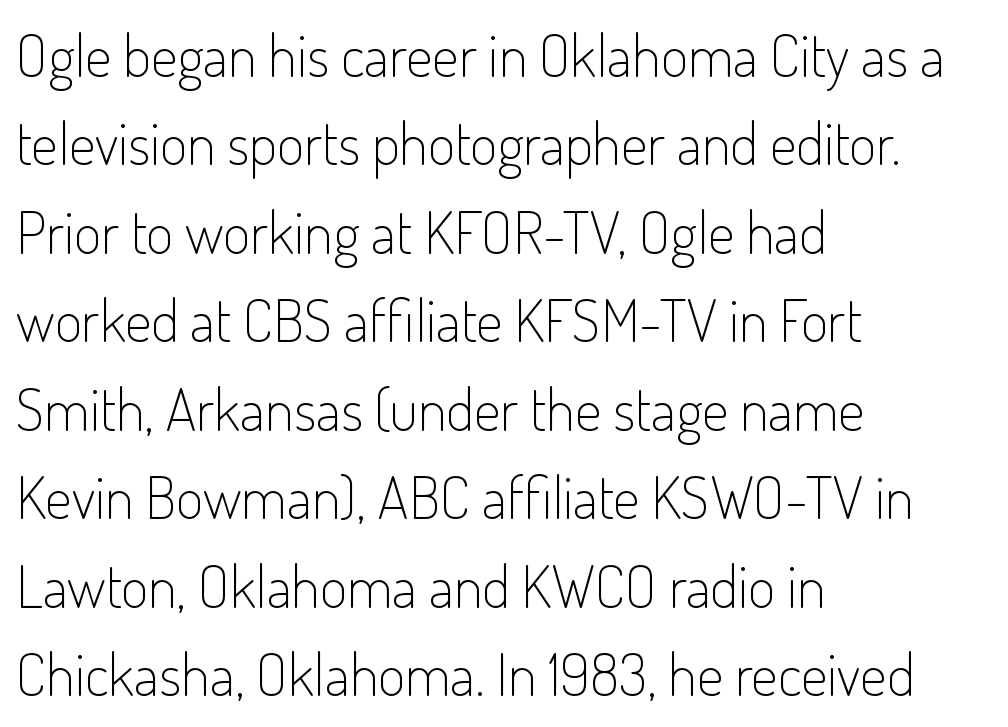
The image shows 59 px light, condensed sans-serif type, upright; set left-aligned, normal line spacing (1.5x), normal letter spacing, not underlined; low stroke contrast and a small x-height.
